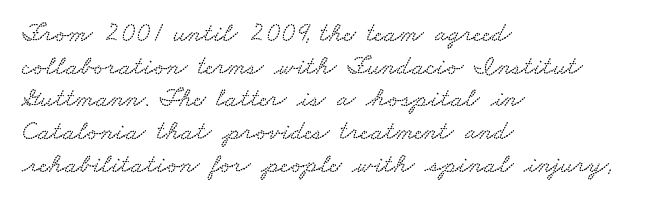
The image shows 27 px text type; set left-aligned, line spacing 1.21x, normal letter spacing, not underlined.
